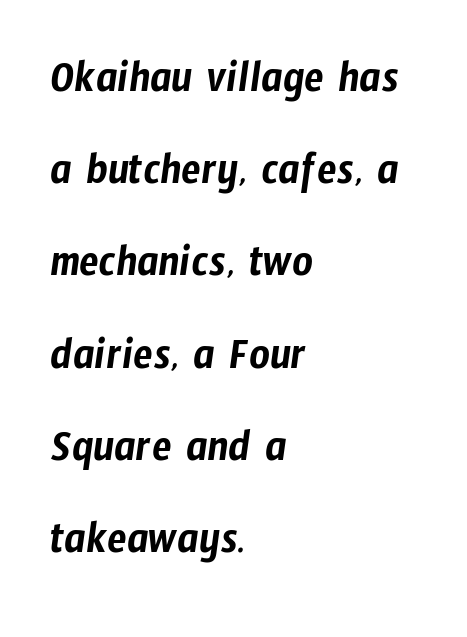
Are there feet on the stems? There aren't — it's a sans. Nobody touched the tracking dial on this one. The gap between lines stays unmarked. Leftover space on each line is placed entirely after the last word.
